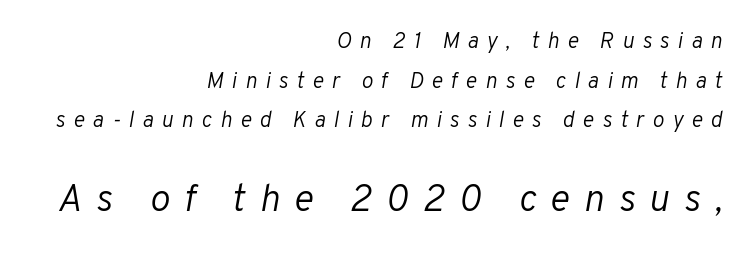
No extra ink here — the face is not bold. Two sizes are in play, and the larger belongs to the second block. Glance below the letters and you will spot only blank space. Leftover space on each line is placed entirely before the opening word. Inter-character spacing is expanded well beyond the font's built-in metrics.
